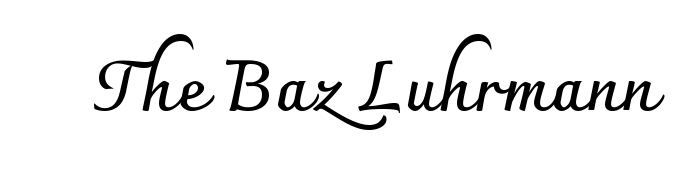
Unlike a traditional serif, this face leaves its strokes unadorned. Thick stems and heavy bowls — unmistakably bold. The passage shown is not underscored anywhere. Looks like regular typesetting: each glyph gets only the width it needs. Compared with typical body copy, the letter spacing here is the same.
